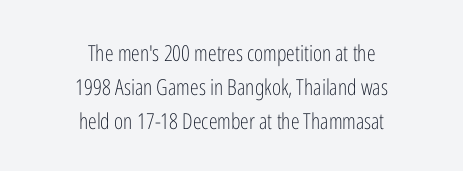
The image shows 22 px text type, upright; set centered, normal line spacing (1.55x), normal letter spacing, not underlined.
